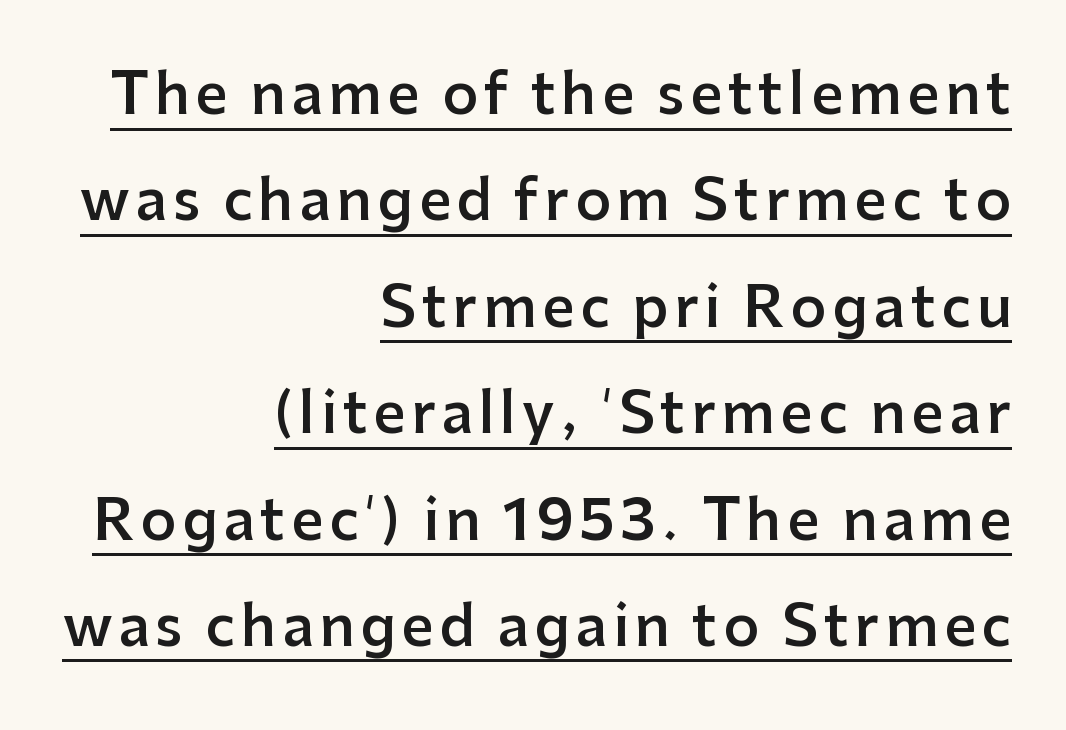
A typesetter would mark this as roman, not italic. Does a line run under the words? Yes, clearly. The strokes are fattened partway — semibold, not bold. Is the block centered? No — it sits flush against the right margin.
